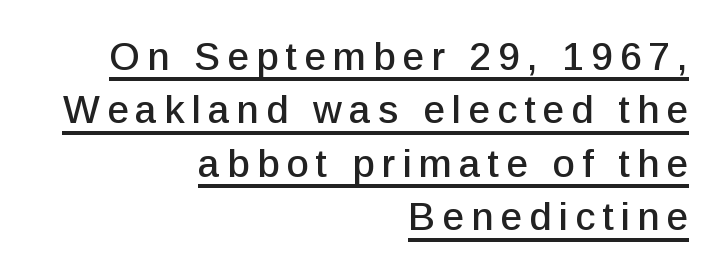
{"serif": "no", "italic": "no", "width": "normal", "stroke_contrast": "low", "x_height": "medium", "monospaced": "no", "underline": "yes", "align": "right", "line_spacing": "normal", "line_spacing_ratio": 1.37, "glyph_px": 39}
